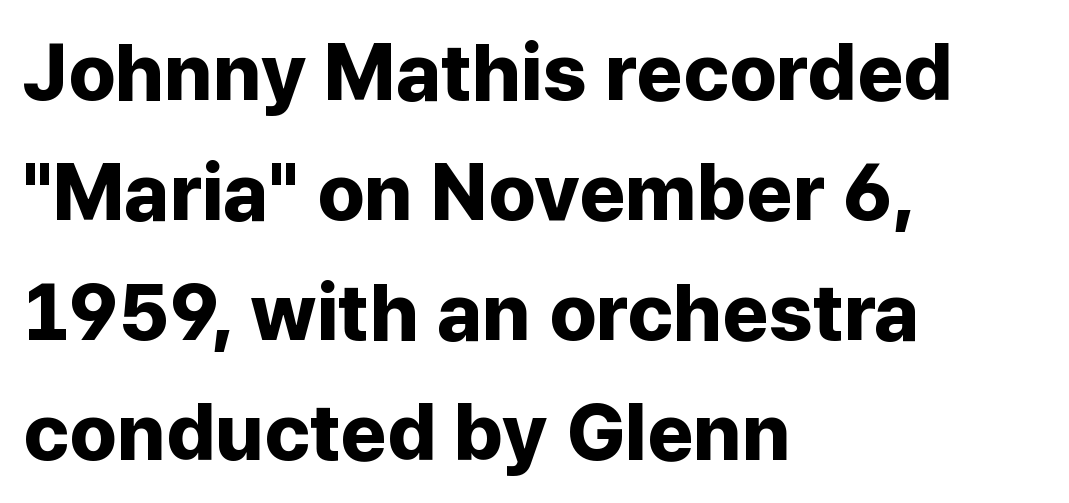
The image shows 80 px bold sans-serif type, upright; set left-aligned, normal line spacing (1.5x), normal letter spacing, not underlined; low stroke contrast and a medium x-height.
